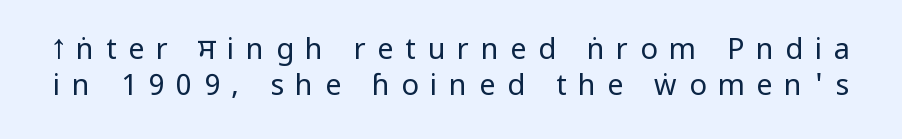
Q: Is the text bold? A: No.
Q: Is the text italic (slanted)? A: No, it is upright.
Q: Is the typeface a serif or a sans-serif typeface? A: Sans-serif.
Q: Is the text underlined? A: No.
Q: Is the spacing between letters normal or unusually wide? A: Unusually wide.
Q: Width (condensed, normal, or wide)? A: Condensed.
Q: Stroke contrast? A: Low.
Q: x-height? A: Large.
Q: Monospaced? A: No.
